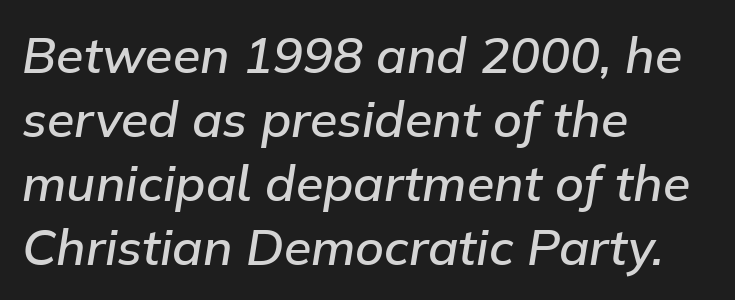
The image shows 50 px semibold type, italic (leaning right); set left-aligned, normal line spacing (1.28x), normal letter spacing, not underlined; low stroke contrast and a medium x-height.
